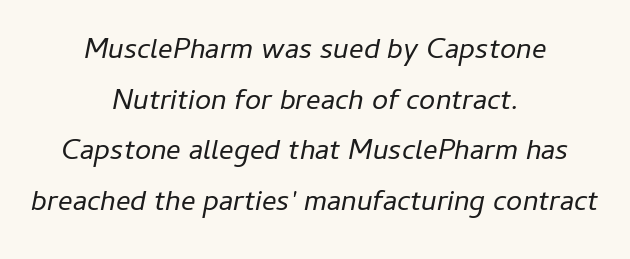
Q: Is the text bold? A: No.
Q: Is the text italic (slanted)? A: Yes, it leans right by about 11 degrees.
Q: Is the text underlined? A: No.
Q: How is the paragraph aligned? A: Centered.
Q: Is the spacing between letters normal or unusually wide? A: Normal.
Q: Width (condensed, normal, or wide)? A: Normal.
Q: Stroke contrast? A: Low.
Q: x-height? A: Medium.
Q: Monospaced? A: No.
